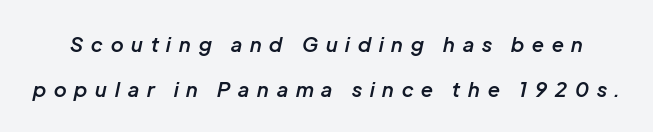
{"italic": "yes", "lean": "right", "slant_degrees": 12, "bold": "semi", "underline": "no", "line_spacing": "loose", "line_spacing_ratio": 2.25, "letter_spacing": "wide", "letter_spacing_em": 0.4, "glyph_px": 20}
